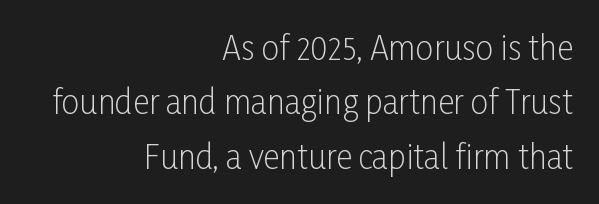
To sum up the face: it is a sans, with no serifs. In terms of leading, this rendering sits right in the middle. Here the designer chose a conventional face with non-uniform glyph widths. Notice how the passage keeps a crisp vertical edge on the right only.
